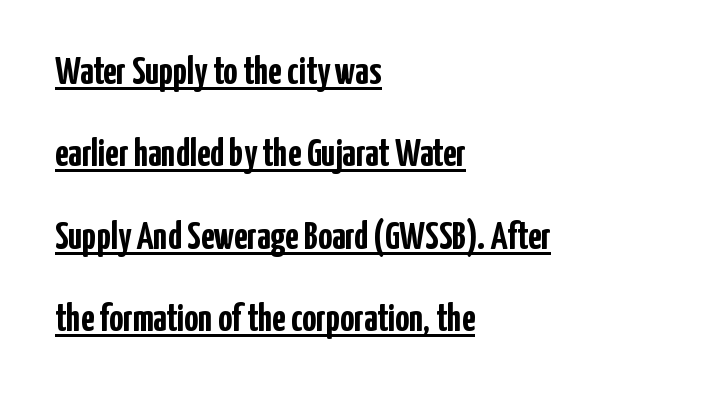
The image shows 39 px semibold, condensed sans-serif type, upright; set left-aligned, loose line spacing (2.11x), normal letter spacing, underlined; low stroke contrast and a medium x-height.
